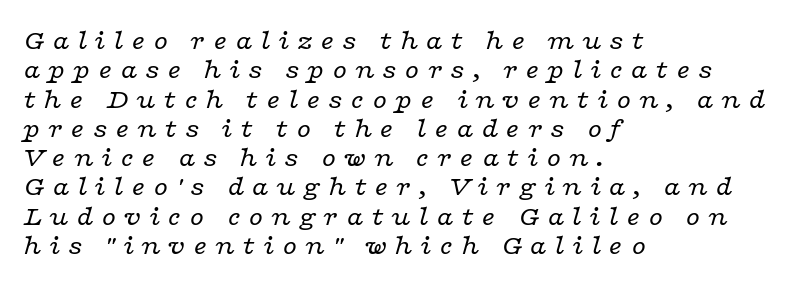
The font's italic variant was chosen for this text. Each word looks stretched out because of the extra space between its letters. You could not count columns in this text — the font is proportionally spaced. The designer went with a serif here, giving each stem small feet.
